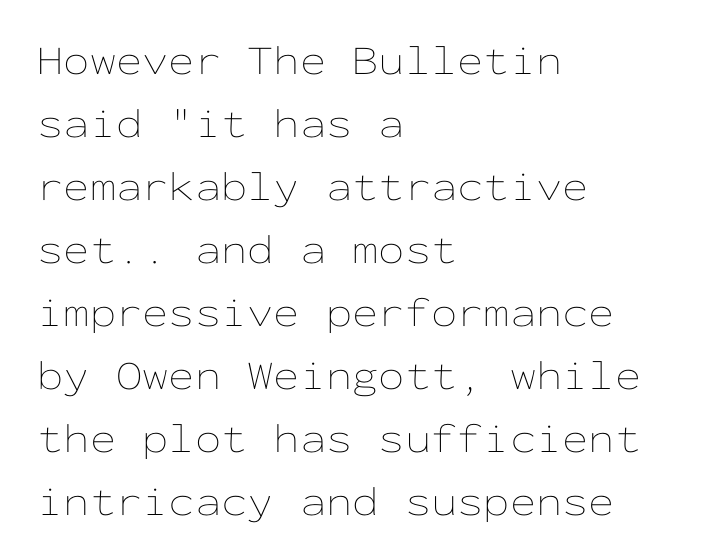
All the whitespace from short lines collects on the right. Horizontal bands of white between lines are of average thickness. Think standard paragraph weight, or any step lighter than that. The passage shown is typed in a monospace face where columns stay perfectly aligned. Between one letter and the next there's only the usual sliver of space. Decoration check: the copy has no underline.
